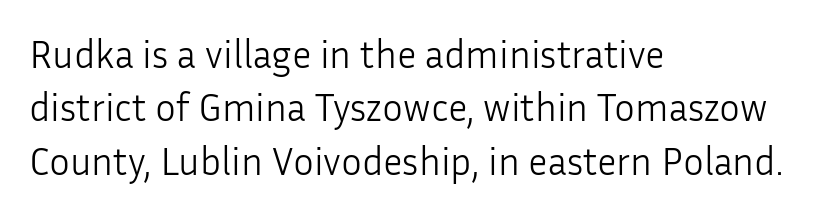
The image shows 39 px light sans-serif type, upright; set left-aligned, normal line spacing (1.37x), normal letter spacing, not underlined; low stroke contrast and a medium x-height.
